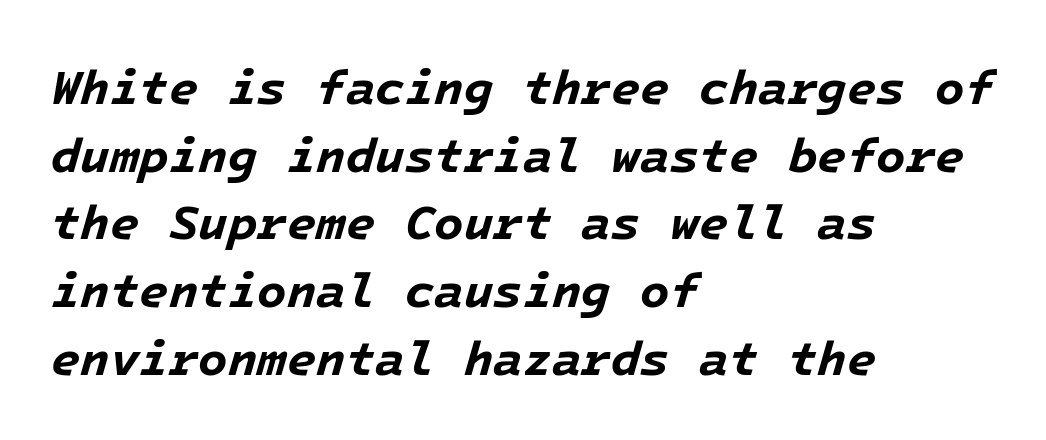
The image shows 48 px bold type, italic (leaning right); set left-aligned, normal line spacing (1.41x), normal letter spacing, not underlined; low stroke contrast and a medium x-height.
